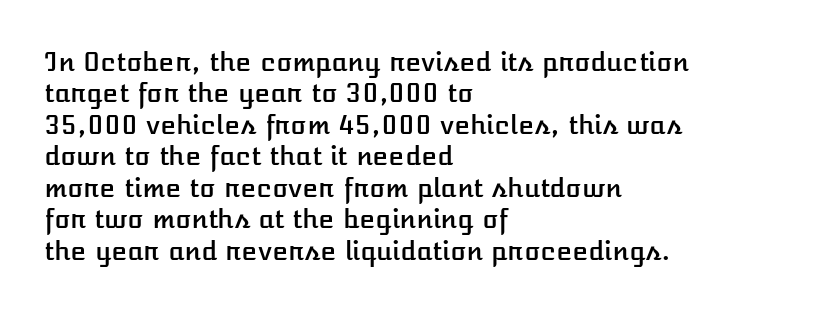
The image shows 26 px text type, upright; set left-aligned, line spacing 1.21x, normal letter spacing, not underlined.
